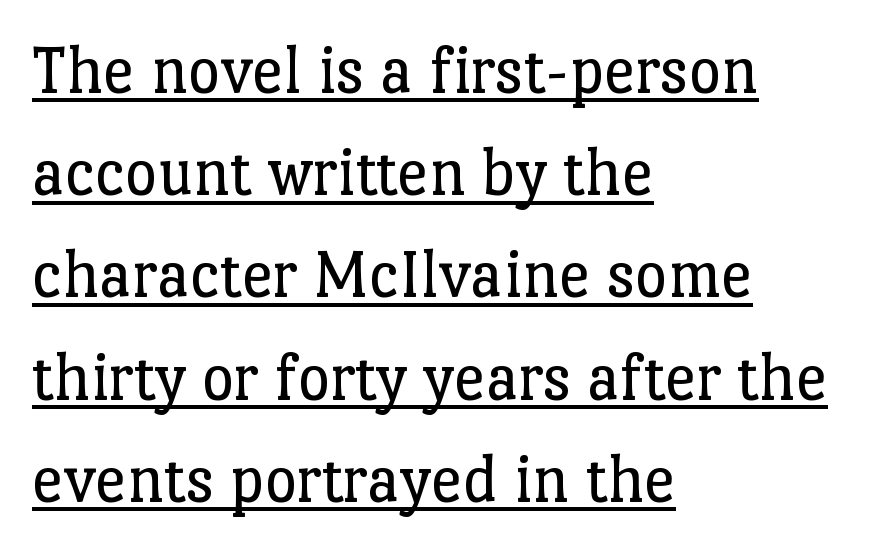
{"serif": "yes", "italic": "no", "bold": "no", "weight": "regular", "width": "normal", "stroke_contrast": "low", "x_height": "medium", "monospaced": "no", "underline": "yes", "align": "left", "line_spacing": "normal", "line_spacing_ratio": 1.46, "letter_spacing": "normal", "letter_spacing_em": 0.0, "glyph_px": 70}
